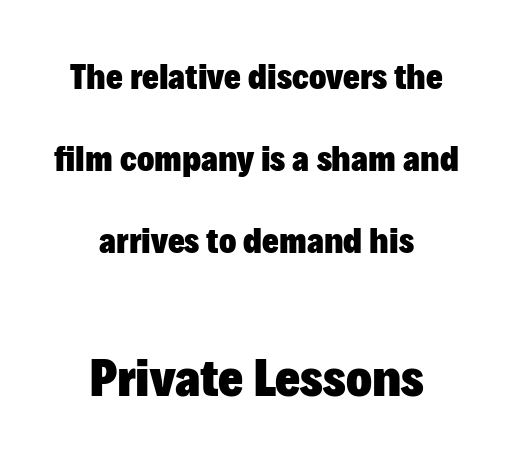
The face used here appears at its bigger size in the lower chunk. Quick note: underline off. A dark, heavy texture on the line: the type is bold. Default kerning and tracking; the words read as compact shapes. Ordinary non-slanted type is in use. The type family on display is of the sans-serif kind.
